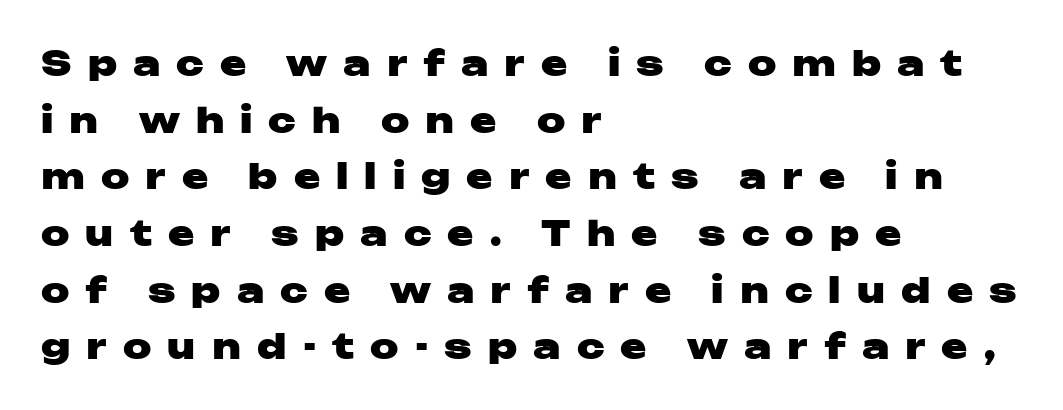
Q: Is the text bold? A: Yes.
Q: Is the text italic (slanted)? A: No, it is upright.
Q: Is the typeface a serif or a sans-serif typeface? A: Sans-serif.
Q: Is the text underlined? A: No.
Q: How is the paragraph aligned? A: Left-aligned.
Q: Is the spacing between letters normal or unusually wide? A: Unusually wide.
Q: Is the spacing between lines tight, normal or loose? A: Normal.
Q: Width (condensed, normal, or wide)? A: Wide.
Q: Stroke contrast? A: Low.
Q: x-height? A: Medium.
Q: Monospaced? A: No.
